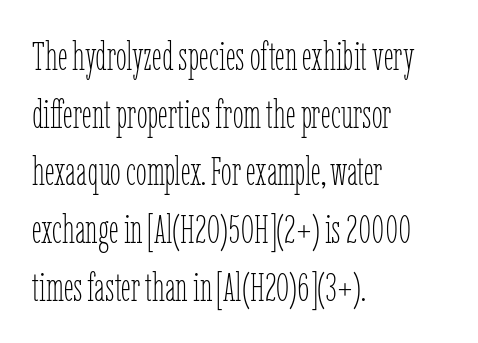
{"italic": "no", "bold": "no", "weight": "thin", "width": "condensed", "stroke_contrast": "low", "x_height": "medium", "monospaced": "no", "underline": "no", "align": "left", "line_spacing": "normal", "line_spacing_ratio": 1.48, "letter_spacing": "normal", "letter_spacing_em": 0.0, "glyph_px": 39}
